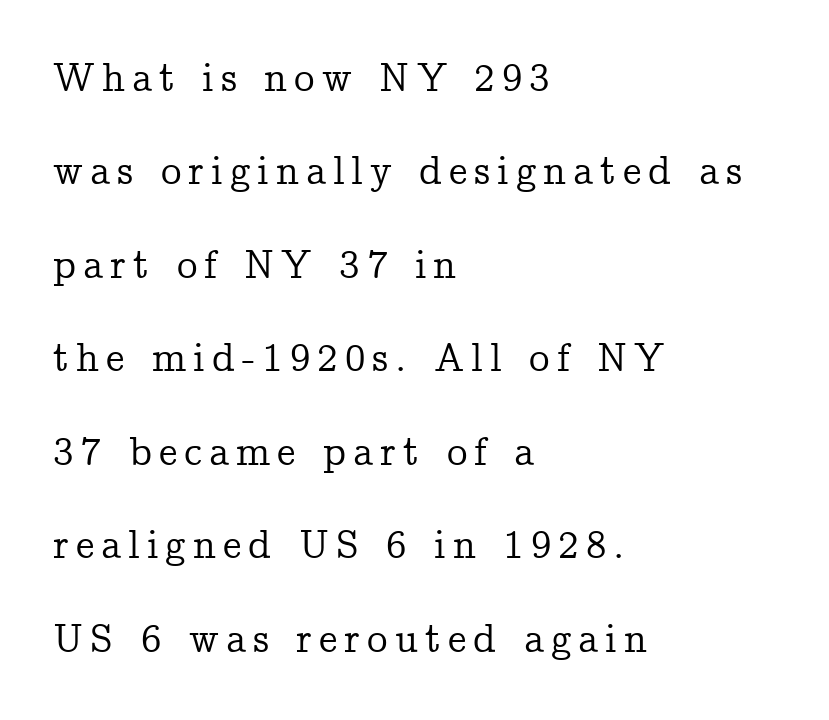
Q: Is the text italic (slanted)? A: No, it is upright.
Q: Is the typeface a serif or a sans-serif typeface? A: Serif.
Q: Is the text underlined? A: No.
Q: How is the paragraph aligned? A: Left-aligned.
Q: Is the spacing between lines tight, normal or loose? A: Loose.
Q: Width (condensed, normal, or wide)? A: Normal.
Q: Stroke contrast? A: Low.
Q: x-height? A: Medium.
Q: Monospaced? A: No.
